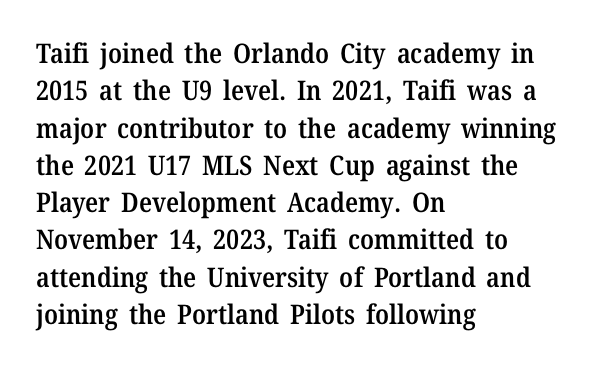
{"italic": "no", "bold": "semi", "underline": "no", "align": "left", "line_spacing": "normal", "line_spacing_ratio": 1.38, "letter_spacing": "normal", "letter_spacing_em": 0.0, "glyph_px": 27}
